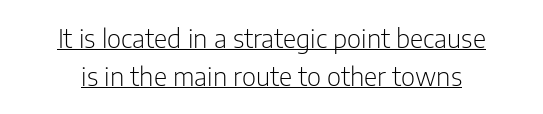
{"italic": "no", "bold": "no", "underline": "yes", "line_spacing": "normal", "line_spacing_ratio": 1.47, "letter_spacing": "normal", "letter_spacing_em": 0.0, "glyph_px": 26}
